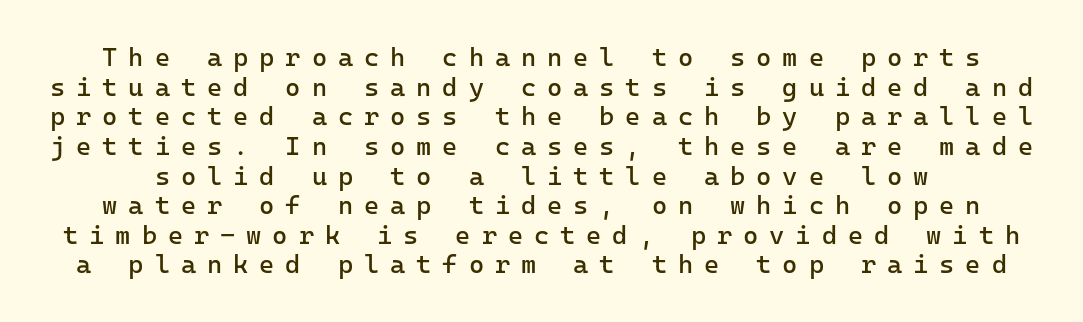
{"italic": "no", "bold": "no", "underline": "no", "line_spacing": "tight", "line_spacing_ratio": 1.14, "letter_spacing": "wide", "letter_spacing_em": 0.42, "glyph_px": 26}
